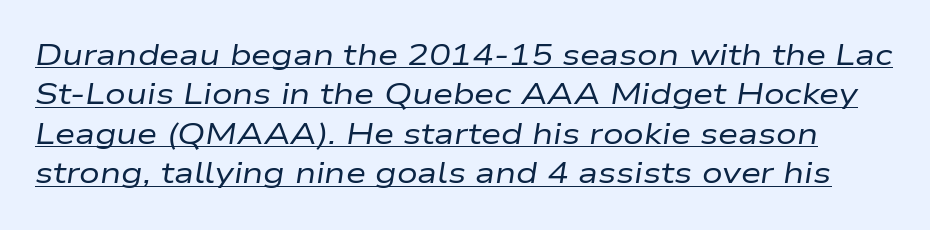
Proportional: the letters do not fall into vertical columns. Unbolded letterforms with no extra heft. These lines were composed using italics. Short note: letters normally spaced. Underlined type.
